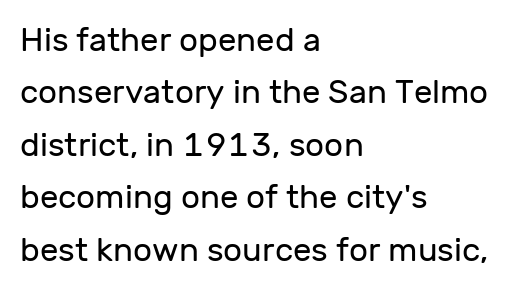
The image shows 33 px regular-weight sans-serif type, upright; set left-aligned, normal line spacing (1.59x), normal letter spacing, not underlined; low stroke contrast and a medium x-height.
